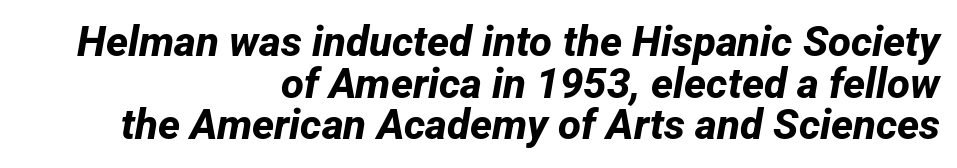
Q: Is the text bold? A: Yes.
Q: Is the typeface a serif or a sans-serif typeface? A: Sans-serif.
Q: Is the text underlined? A: No.
Q: How is the paragraph aligned? A: Right-aligned.
Q: Is the spacing between letters normal or unusually wide? A: Normal.
Q: Is the spacing between lines tight, normal or loose? A: Tight.
Q: Width (condensed, normal, or wide)? A: Normal.
Q: Stroke contrast? A: Low.
Q: x-height? A: Medium.
Q: Monospaced? A: No.
